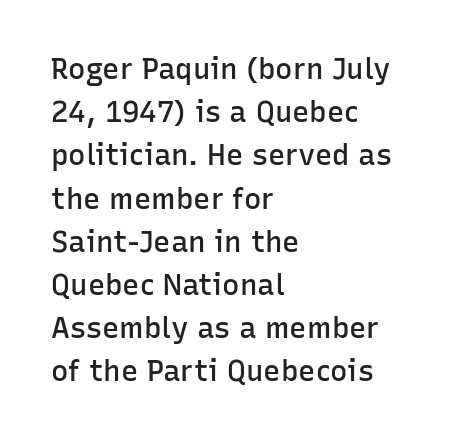
No feet cap the strokes, marking this as sans-serif type. This block has exactly the height ordinary leading produces. Decoration check: the copy has no underline. Think of a printed novel: that variable character pitch is what you see here.
